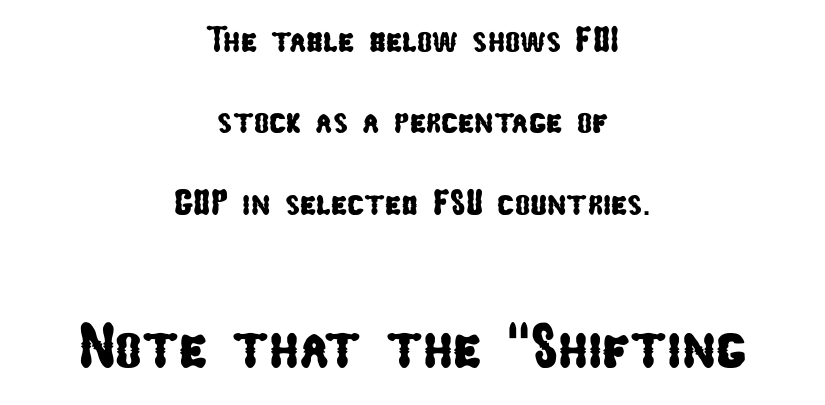
Q: Is the typeface a serif or a sans-serif typeface? A: Sans-serif.
Q: Is the text underlined? A: No.
Q: How is the paragraph aligned? A: Centered.
Q: Is the spacing between letters normal or unusually wide? A: Normal.
Q: Is the spacing between lines tight, normal or loose? A: Loose.
Q: Which block of text is set in a larger size, the first (top) or the second (bottom)? A: The second (bottom) one.
Q: Width (condensed, normal, or wide)? A: Condensed.
Q: Stroke contrast? A: Low.
Q: x-height? A: Medium.
Q: Monospaced? A: No.
